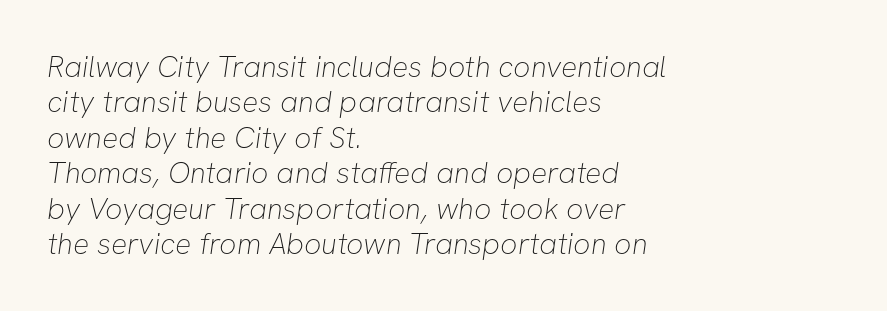
The image shows 30 px thin sans-serif type; set left-aligned, line spacing 1.18x, normal letter spacing, not underlined; low stroke contrast and a medium x-height.
